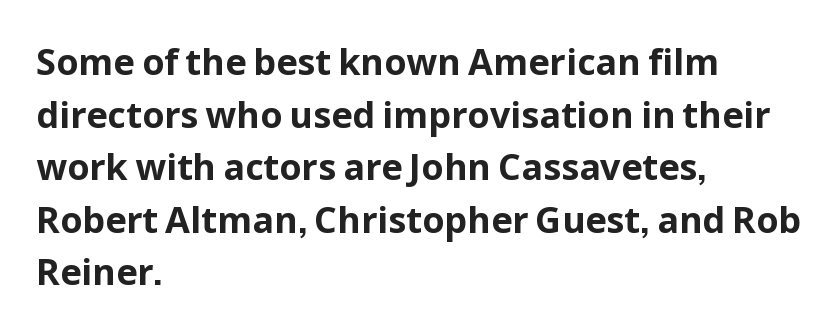
{"serif": "no", "italic": "no", "bold": "yes", "weight": "bold", "width": "normal", "stroke_contrast": "low", "x_height": "medium", "monospaced": "no", "underline": "no", "align": "left", "line_spacing": "normal", "line_spacing_ratio": 1.46, "letter_spacing": "normal", "letter_spacing_em": 0.0, "glyph_px": 36}
